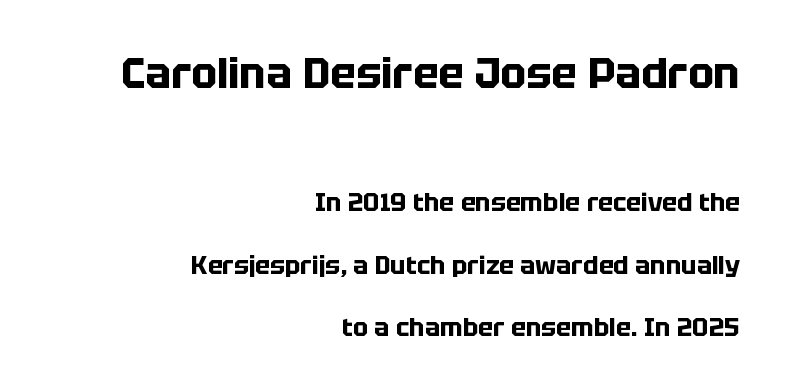
{"serif": "no", "italic": "no", "bold": "yes", "weight": "bold", "width": "normal", "stroke_contrast": "low", "x_height": "large", "monospaced": "no", "underline": "no", "align": "right", "line_spacing": "loose", "line_spacing_ratio": 2.49, "letter_spacing": "normal", "letter_spacing_em": 0.0, "larger_block": "first", "size_ratio": 1.72, "glyph_px": 43}
